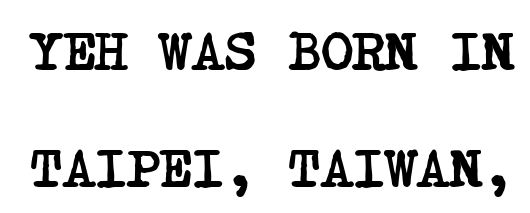
Q: Is the text bold? A: Yes.
Q: Is the typeface a serif or a sans-serif typeface? A: Serif.
Q: Is the text underlined? A: No.
Q: Is the spacing between letters normal or unusually wide? A: Normal.
Q: Is the spacing between lines tight, normal or loose? A: Loose.
Q: Width (condensed, normal, or wide)? A: Condensed.
Q: Stroke contrast? A: Low.
Q: x-height? A: Large.
